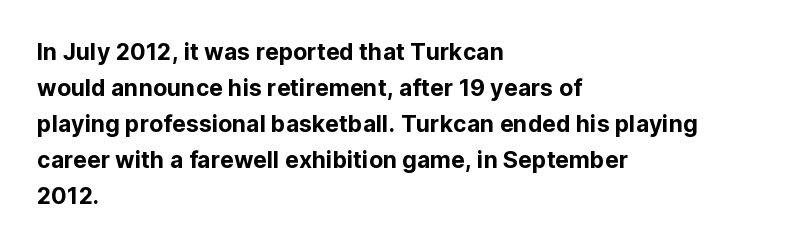
Q: Is the text italic (slanted)? A: No, it is upright.
Q: Is the text underlined? A: No.
Q: How is the paragraph aligned? A: Left-aligned.
Q: Is the spacing between letters normal or unusually wide? A: Normal.
Q: Is the spacing between lines tight, normal or loose? A: Normal.
